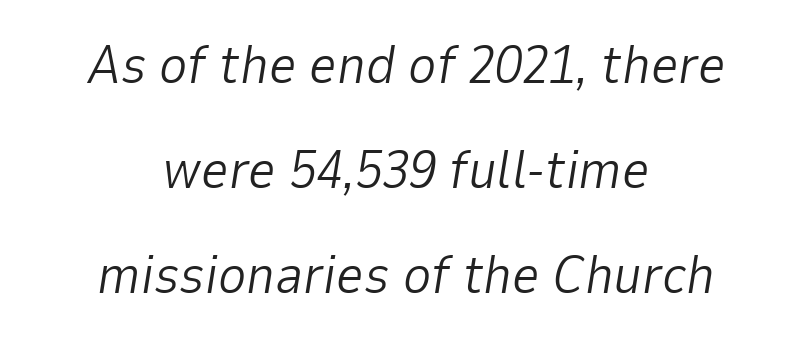
Q: Is the text bold? A: No.
Q: Is the text italic (slanted)? A: Yes, it leans right by about 9 degrees.
Q: Is the text underlined? A: No.
Q: How is the paragraph aligned? A: Centered.
Q: Is the spacing between letters normal or unusually wide? A: Normal.
Q: Is the spacing between lines tight, normal or loose? A: Loose.
Q: Width (condensed, normal, or wide)? A: Normal.
Q: Stroke contrast? A: Low.
Q: x-height? A: Medium.
Q: Monospaced? A: No.
